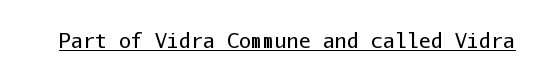
Between one letter and the next there's only the usual sliver of space. A roman cut, with each character standing at attention. The rendered words wear a rule along their underside. Heaviness? Minimal to ordinary, like unemphasized prose.
